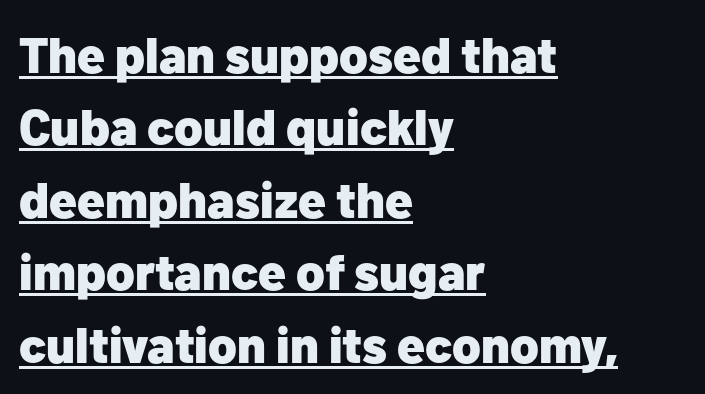
The image shows 50 px heavy sans-serif type, upright; set left-aligned, normal line spacing (1.45x), normal letter spacing, underlined; low stroke contrast and a medium x-height.
